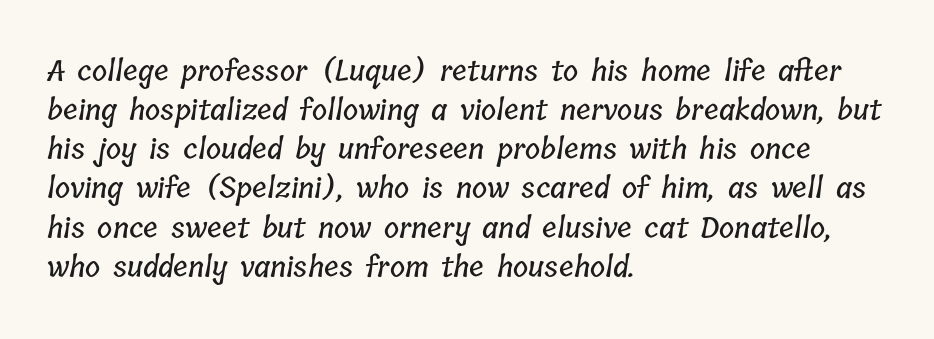
In CSS terms this would be text-align: left. Tracking value appears to be zero — textbook default spacing. The space between consecutive lines is moderate. Proportional: the letters do not fall into vertical columns. Underline: absent.
